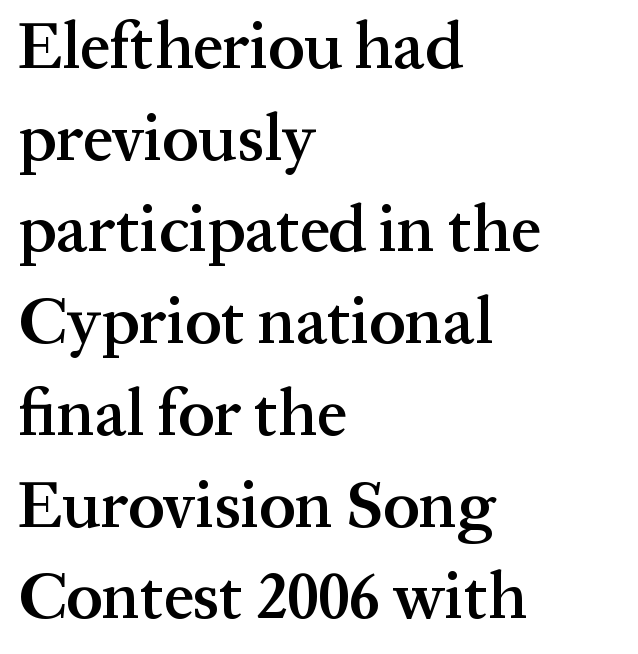
{"serif": "yes", "italic": "no", "bold": "semi", "weight": "semibold", "width": "normal", "stroke_contrast": "medium", "x_height": "medium", "monospaced": "no", "underline": "no", "align": "left", "line_spacing": "normal", "line_spacing_ratio": 1.39, "letter_spacing": "normal", "letter_spacing_em": 0.0, "glyph_px": 66}
